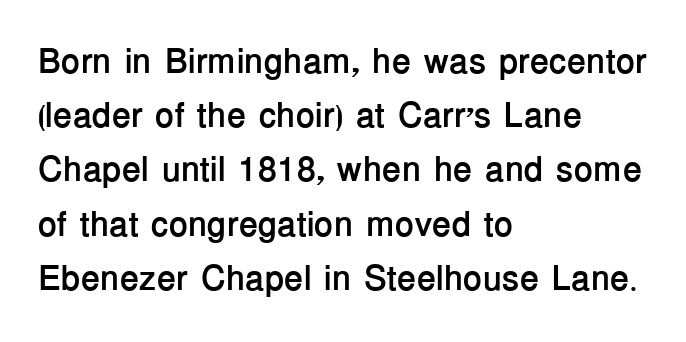
{"serif": "no", "italic": "no", "bold": "yes", "weight": "semibold", "width": "normal", "stroke_contrast": "low", "x_height": "medium", "monospaced": "no", "underline": "no", "align": "left", "line_spacing": "normal", "line_spacing_ratio": 1.55, "letter_spacing": "normal", "letter_spacing_em": 0.0, "glyph_px": 35}
